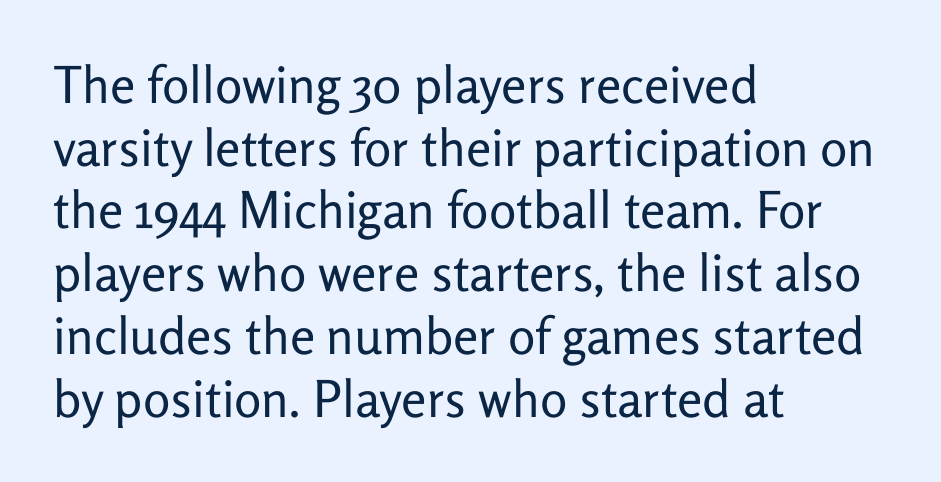
The letters advance in unequal steps, a hallmark of proportional type. The typography opts for an upright posture over an oblique one. The face used here is a sans, in the tradition of grotesques and geometrics. Each word holds together tightly as a unit, with standard inter-letter gaps. Is the type heavy? It reads as light-to-regular instead.
